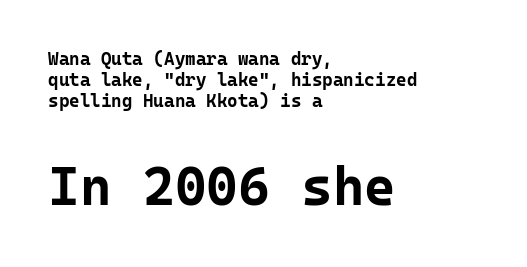
Q: Is the text bold? A: Yes.
Q: Is the text italic (slanted)? A: No, it is upright.
Q: Is the typeface a serif or a sans-serif typeface? A: Sans-serif.
Q: Is the text underlined? A: No.
Q: How is the paragraph aligned? A: Left-aligned.
Q: Is the spacing between letters normal or unusually wide? A: Normal.
Q: Which block of text is set in a larger size, the first (top) or the second (bottom)? A: The second (bottom) one.
Q: Width (condensed, normal, or wide)? A: Normal.
Q: Stroke contrast? A: Low.
Q: x-height? A: Medium.
Q: Monospaced? A: Yes.
